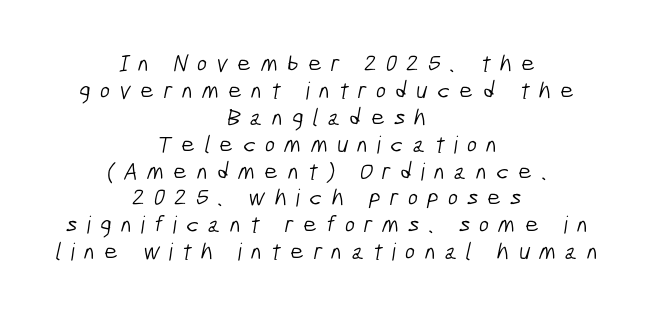
The image shows 24 px text type; set centered, tight line spacing (1.12x), unusually wide letter spacing (+0.38 em), not underlined.
